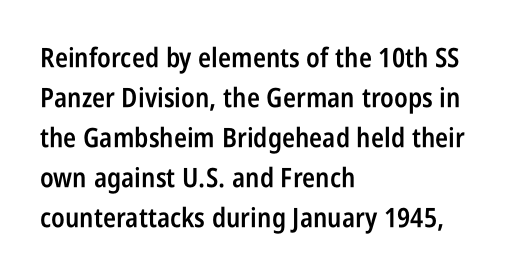
{"italic": "no", "bold": "semi", "underline": "no", "align": "left", "line_spacing": "normal", "line_spacing_ratio": 1.48, "letter_spacing": "normal", "letter_spacing_em": 0.0, "glyph_px": 27}
